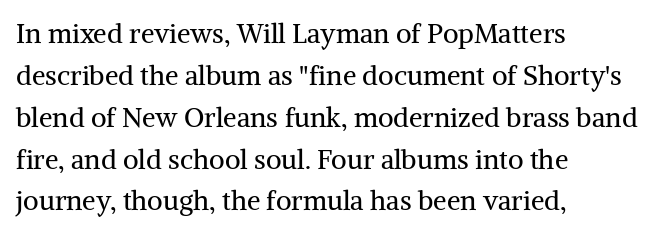
Q: Is the text bold? A: No.
Q: Is the text italic (slanted)? A: No, it is upright.
Q: Is the text underlined? A: No.
Q: How is the paragraph aligned? A: Left-aligned.
Q: Is the spacing between letters normal or unusually wide? A: Normal.
Q: Is the spacing between lines tight, normal or loose? A: Normal.
